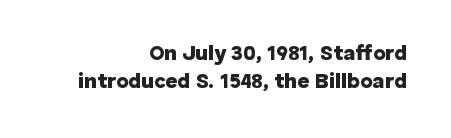
The space beneath each line is pristine and unruled. Tracking value appears to be zero — textbook default spacing. Plenty of ink on the page — the face is bold. Alignment: flush right. No italicization has been applied; the sample stays upright.
